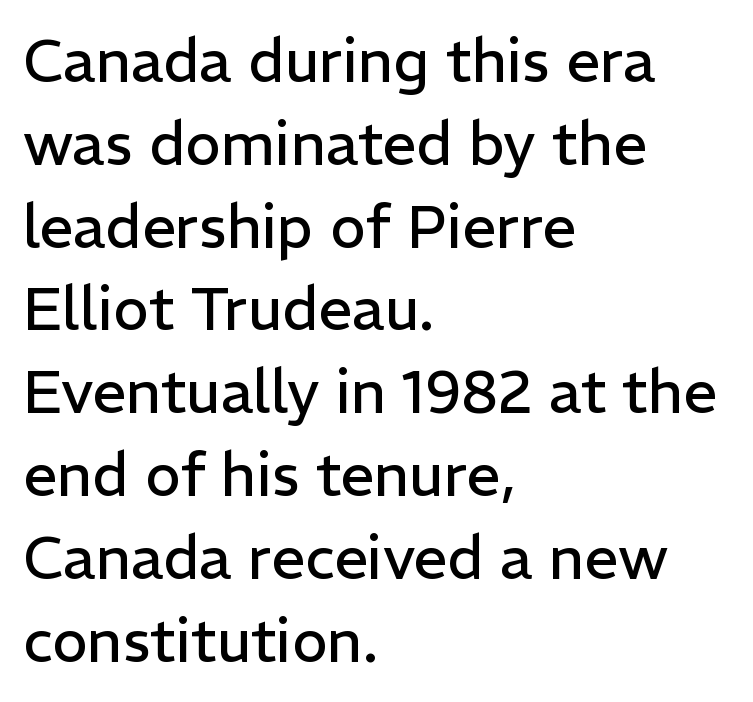
Note the varied advance widths — an 'i' is clearly narrower than an 'm'. Stems here are at most as thick as an everyday book face. The line texture is even and compact thanks to regular tracking. Compared with a centered layout, this one pins lines to the left instead. The passage shown is typeset with a sans-serif family.
